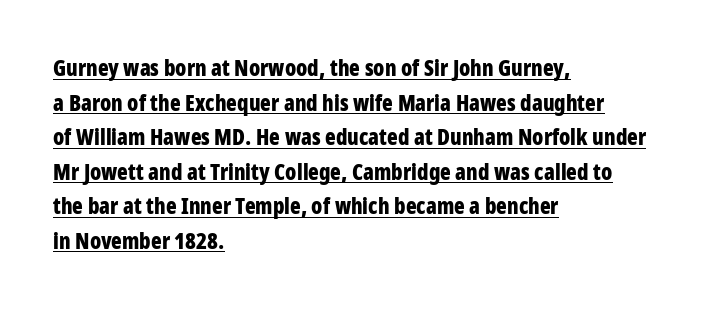
Is the type bold? Yes — the strokes are clearly thick and heavy. Letter spacing: default. You can see a thin bar hugging the bottom of the glyphs. Summary of vertical rhythm: regular, with standard interline spacing.
